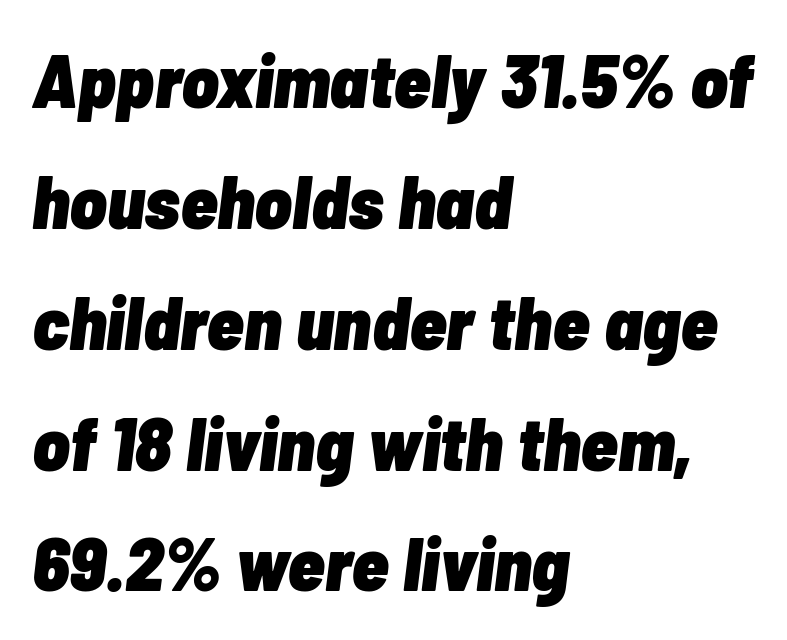
Casual observation: everything's shoved over to the left. Anything drawn beneath the words? Only blank space. How would I describe the line gaps? Plain and ordinary. It's the slanting kind of type.
